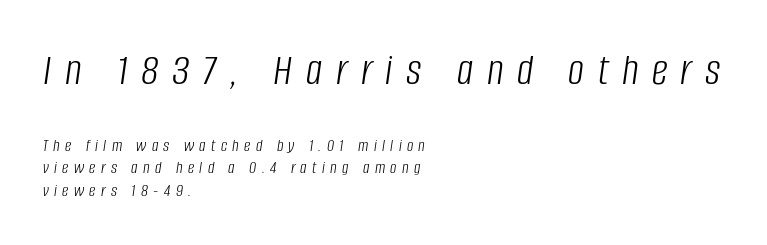
Posture: slanted. Scale decreases going downward across the two blocks. Looks like regular typesetting: each glyph gets only the width it needs. Words float on clear page, feet unadorned. Is this a heavy cut? Hardly; it is regular or lighter. The paragraph shown leans on its left margin.
